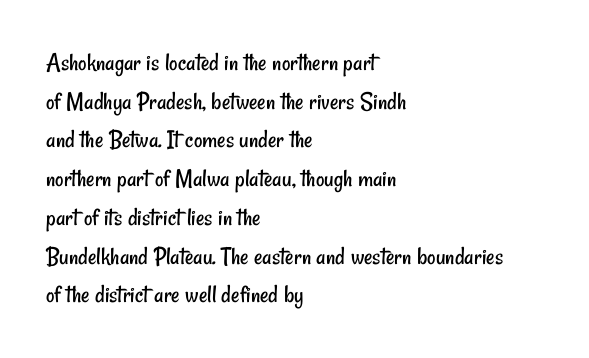
Q: Is the text bold? A: No.
Q: Is the text underlined? A: No.
Q: How is the paragraph aligned? A: Left-aligned.
Q: Is the spacing between letters normal or unusually wide? A: Normal.
Q: Is the spacing between lines tight, normal or loose? A: Normal.
